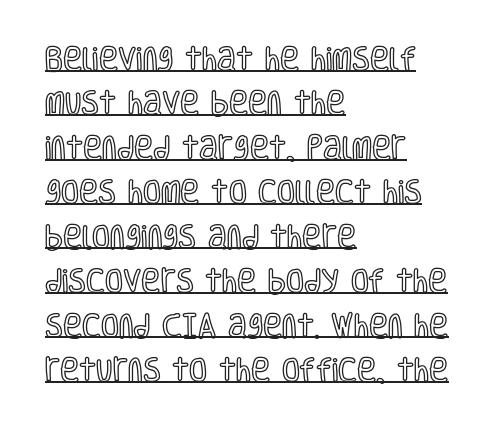
{"italic": "no", "underline": "yes", "align": "left", "line_spacing_ratio": 1.71, "letter_spacing": "normal", "letter_spacing_em": 0.0, "glyph_px": 26}
